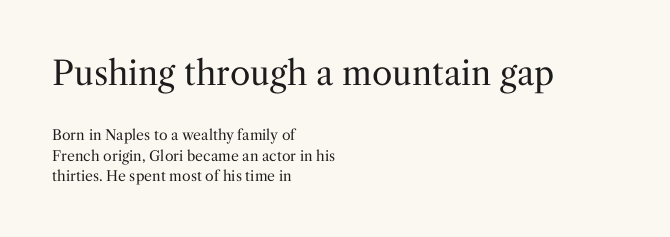
Vertical strokes here are truly vertical. Small tapered or slab feet sit at the stroke ends, so this counts as serif. Compared with a typical body face, this is equally light or lighter still. Every row of glyphs begins at an identical x-position on the left.
